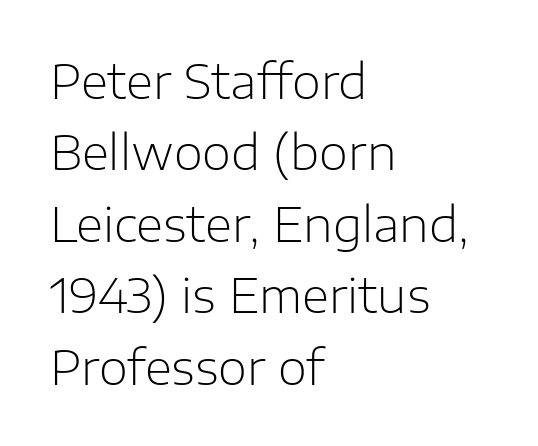
Q: Is the text bold? A: No.
Q: Is the text italic (slanted)? A: No, it is upright.
Q: Is the typeface a serif or a sans-serif typeface? A: Sans-serif.
Q: Is the text underlined? A: No.
Q: How is the paragraph aligned? A: Left-aligned.
Q: Is the spacing between letters normal or unusually wide? A: Normal.
Q: Is the spacing between lines tight, normal or loose? A: Normal.
Q: Width (condensed, normal, or wide)? A: Normal.
Q: Stroke contrast? A: Low.
Q: x-height? A: Medium.
Q: Monospaced? A: No.
